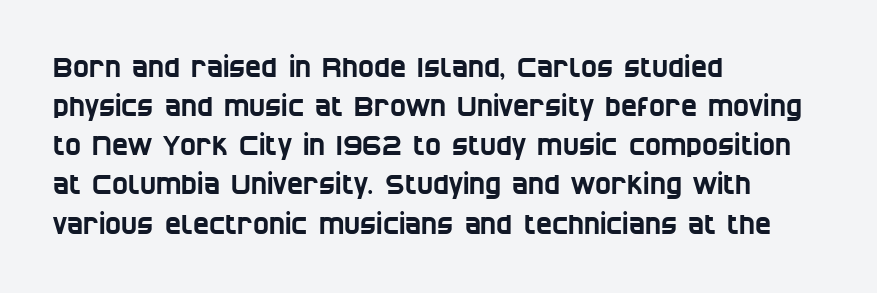
{"underline": "no", "align": "left", "line_spacing": "normal", "line_spacing_ratio": 1.45, "letter_spacing": "normal", "letter_spacing_em": 0.0, "glyph_px": 27}
